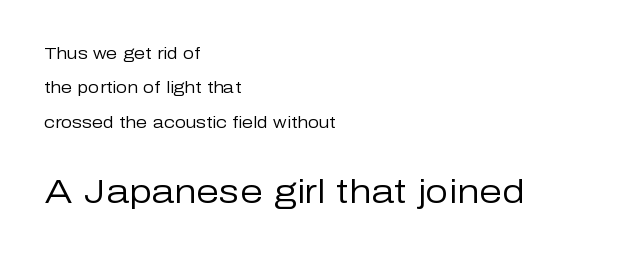
Characters follow at the spacing the type designer built in. Each new line begins a long way beneath the previous one. Think standard paragraph weight, or any step lighter than that. Type size steps up from the first block to the second. Underline: absent. Alignment: flush left.
